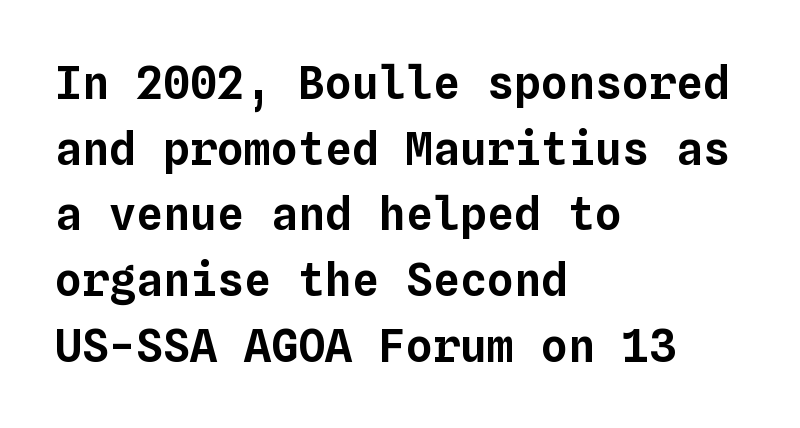
Between one letter and the next there's only the usual sliver of space. Unmarked baselines from the first word to the last. How would I describe the line gaps? Plain and ordinary. Rendered with straight, roman letterforms.
